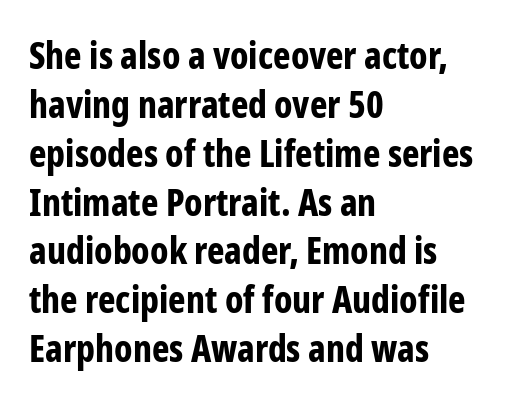
The image shows 37 px bold, condensed sans-serif type, upright; set left-aligned, normal line spacing (1.32x), normal letter spacing, not underlined; low stroke contrast and a medium x-height.
